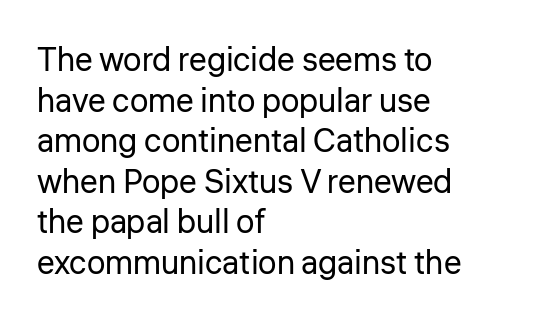
Every stem runs plumb, perpendicular to the baseline. Beneath every word, the page is bare. The weight would be labelled regular, book, light, or lighter still. The passage shown is typed in a proportional face where columns would drift. Stroke terminals: plain, sans-serif. Letter spacing: default.
